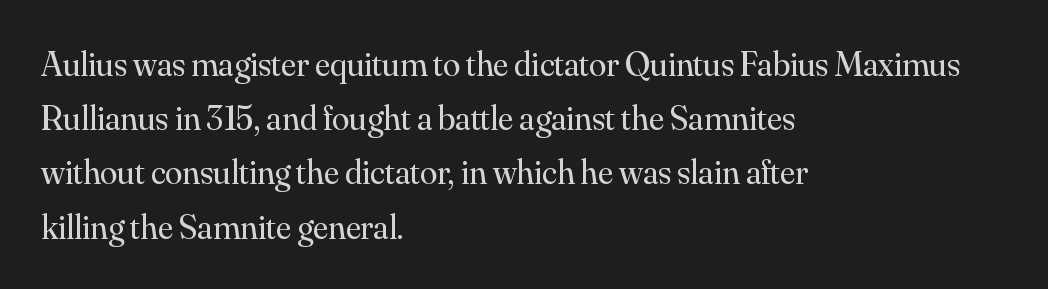
The image shows 35 px regular-weight serif type, upright; set left-aligned, normal line spacing (1.55x), normal letter spacing, not underlined; medium stroke contrast and a small x-height.
